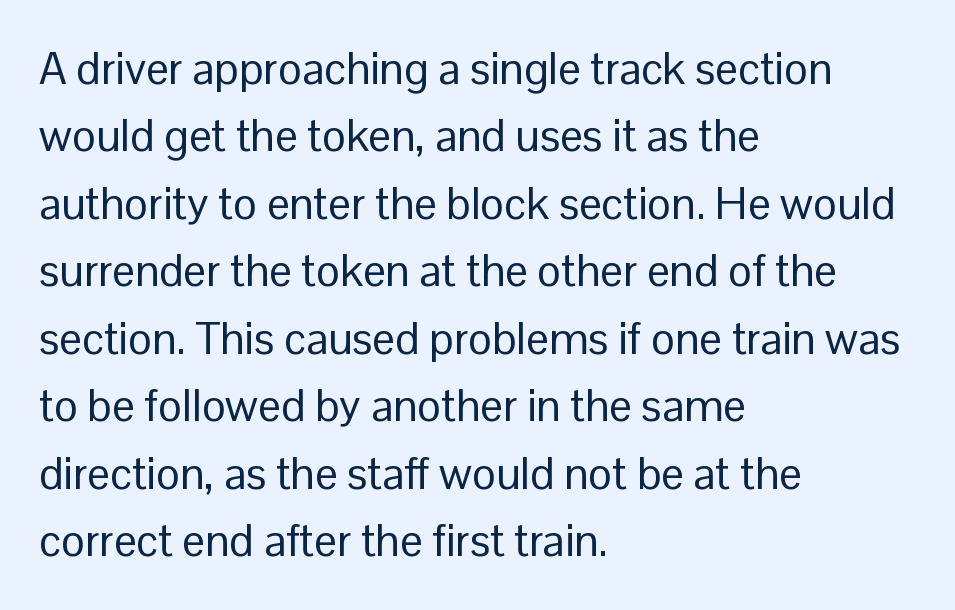
{"serif": "no", "italic": "no", "bold": "no", "weight": "regular", "width": "normal", "stroke_contrast": "low", "x_height": "medium", "monospaced": "no", "underline": "no", "align": "left", "line_spacing": "normal", "line_spacing_ratio": 1.5, "letter_spacing": "normal", "letter_spacing_em": 0.0, "glyph_px": 45}
